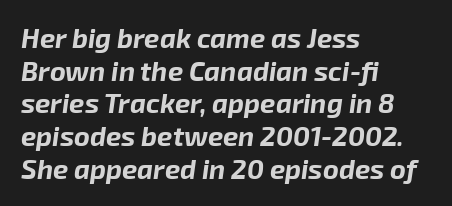
Q: Is the text bold? A: Yes.
Q: Is the text italic (slanted)? A: Yes, it leans right by about 8 degrees.
Q: Is the text underlined? A: No.
Q: How is the paragraph aligned? A: Left-aligned.
Q: Is the spacing between letters normal or unusually wide? A: Normal.
